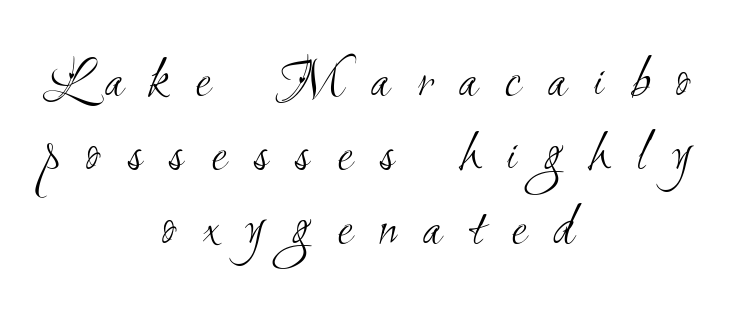
{"serif": "no", "bold": "no", "weight": "light", "width": "condensed", "stroke_contrast": "medium", "x_height": "small", "monospaced": "no", "underline": "no", "align": "center", "line_spacing": "normal", "line_spacing_ratio": 1.3, "letter_spacing": "wide", "letter_spacing_em": 0.47, "glyph_px": 57}
